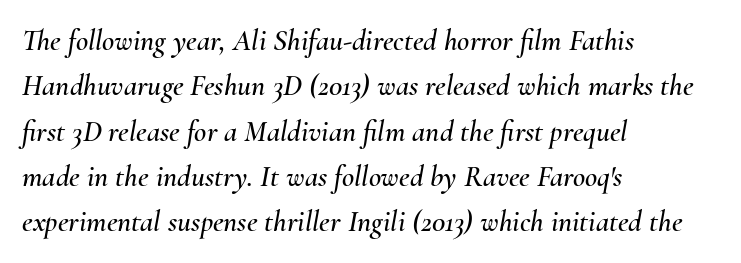
The image shows 30 px text type, italic (leaning right); set left-aligned, normal line spacing (1.51x), normal letter spacing, not underlined; medium stroke contrast and a small x-height.
